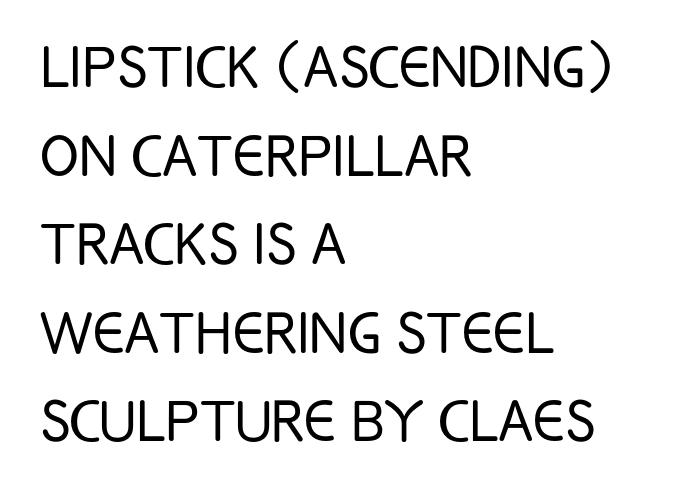
The passage shown is typed in a proportional face where columns would drift. Where is the straight margin? On the left. The face used here is rendered with its standard letterfit. A quiet, ordinary-to-light weight characterises the typeface. The string is rendered with underlining switched off. Type style note: lacks serifs.
